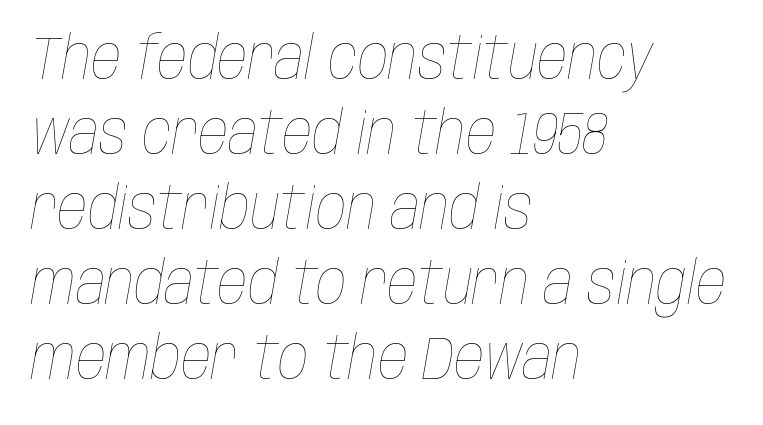
{"italic": "yes", "lean": "right", "slant_degrees": 10, "bold": "no", "weight": "thin", "width": "condensed", "stroke_contrast": "low", "x_height": "large", "monospaced": "no", "underline": "no", "align": "left", "line_spacing": "normal", "line_spacing_ratio": 1.25, "letter_spacing": "normal", "letter_spacing_em": 0.0, "glyph_px": 60}
